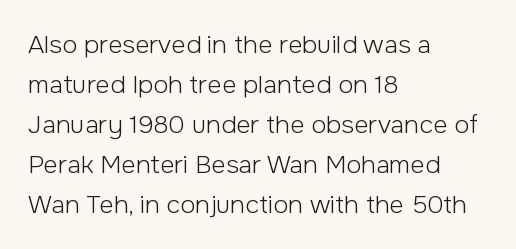
The image shows 25 px text type, upright; set left-aligned, normal line spacing (1.6x), normal letter spacing, not underlined.
